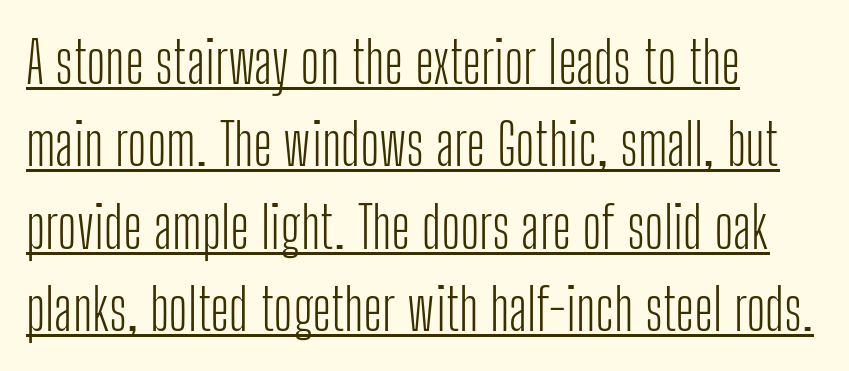
Q: Is the text bold? A: No.
Q: Is the text italic (slanted)? A: No, it is upright.
Q: Is the typeface a serif or a sans-serif typeface? A: Sans-serif.
Q: Is the text underlined? A: Yes.
Q: How is the paragraph aligned? A: Left-aligned.
Q: Is the spacing between letters normal or unusually wide? A: Normal.
Q: Is the spacing between lines tight, normal or loose? A: Normal.
Q: Width (condensed, normal, or wide)? A: Condensed.
Q: Stroke contrast? A: Low.
Q: x-height? A: Medium.
Q: Monospaced? A: No.
